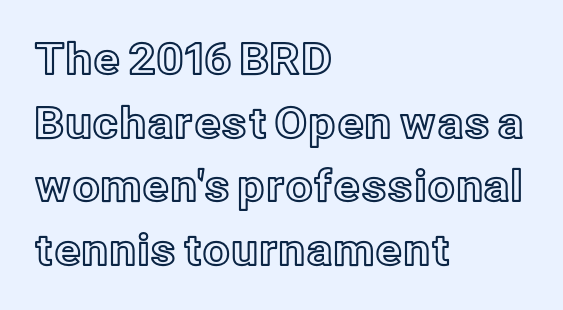
Tracking value appears to be zero — textbook default spacing. Ordinary non-slanted type is in use. The words here are not underlined. Leading matches the norm, producing a regular column. Visually the block forms a straight wall on the left and a jagged coastline on the right. Think of a printed novel: that variable character pitch is what you see here.
